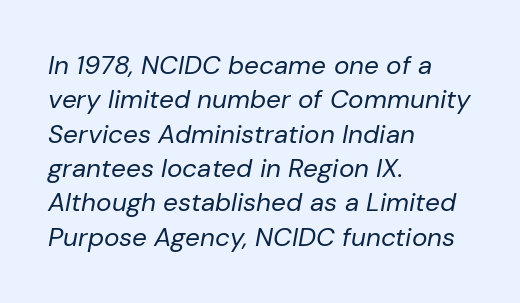
The image shows 26 px text type, italic (leaning right); set left-aligned, normal line spacing (1.32x), normal letter spacing, not underlined.
